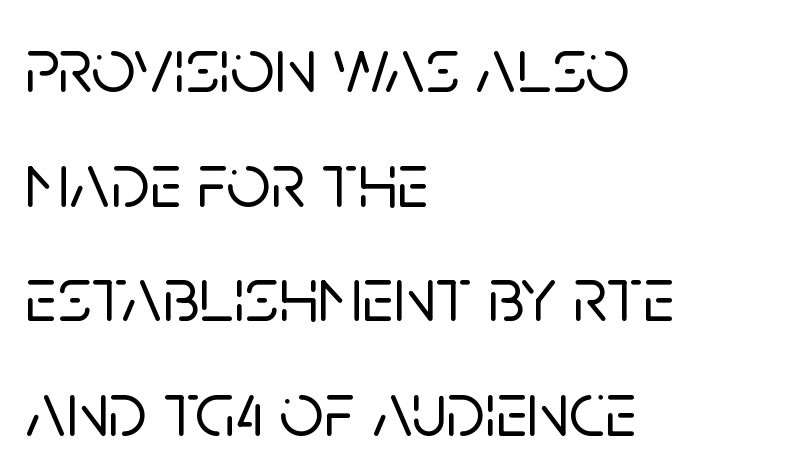
The string is rendered with underlining switched off. Between one letter and the next there's only the usual sliver of space. Observe the absence of serifs on each vertical stroke in this sample. The rows are spaced the way most documents space them. When letters stand straight like this, we call the style roman or upright.
